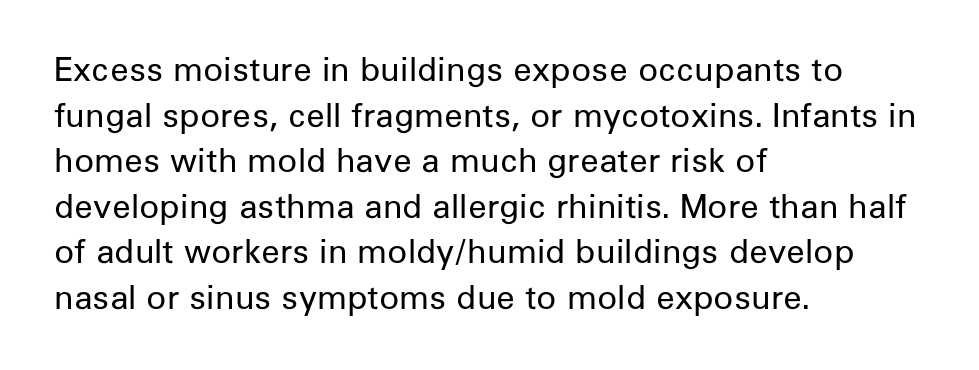
{"serif": "no", "italic": "no", "bold": "no", "weight": "regular", "width": "normal", "stroke_contrast": "low", "x_height": "medium", "monospaced": "no", "underline": "no", "align": "left", "line_spacing": "normal", "line_spacing_ratio": 1.38, "letter_spacing": "normal", "letter_spacing_em": 0.0, "glyph_px": 33}
